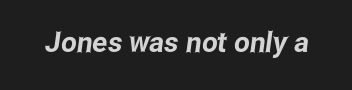
The image shows 28 px condensed sans-serif type; set normal letter spacing, not underlined; low stroke contrast and a medium x-height.
